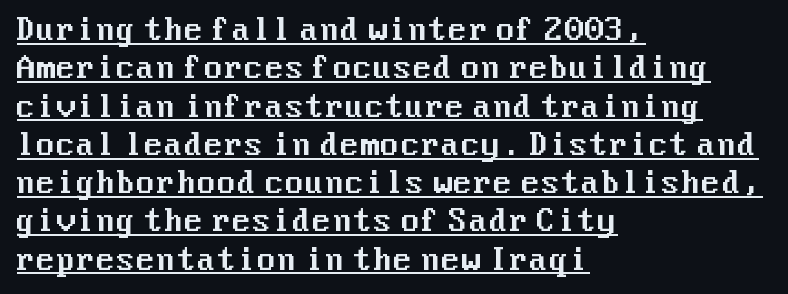
{"serif": "no", "italic": "no", "width": "normal", "stroke_contrast": "medium", "x_height": "medium", "underline": "yes", "align": "left", "line_spacing": "normal", "line_spacing_ratio": 1.32, "letter_spacing": "normal", "letter_spacing_em": 0.0, "glyph_px": 29}
